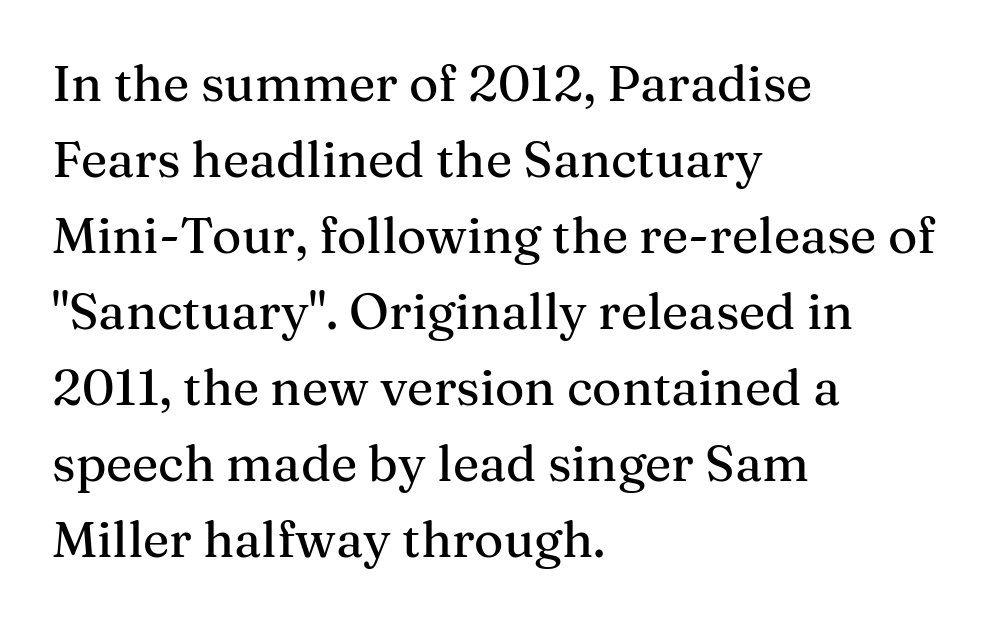
Posture: straight, roman, zero tilt. Check where the strokes stop: tiny serifs finish them off. Compared with a centered layout, this one pins lines to the left instead. Anything drawn beneath the words? Only blank space.
